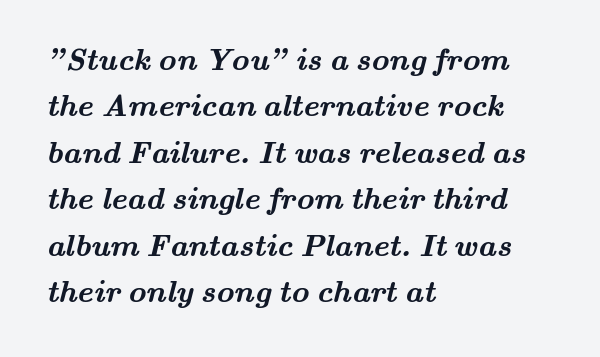
{"serif": "yes", "bold": "yes", "weight": "semibold", "width": "wide", "stroke_contrast": "medium", "x_height": "small", "monospaced": "no", "underline": "no", "align": "left", "line_spacing": "normal", "line_spacing_ratio": 1.5, "letter_spacing": "normal", "letter_spacing_em": 0.0, "glyph_px": 31}
